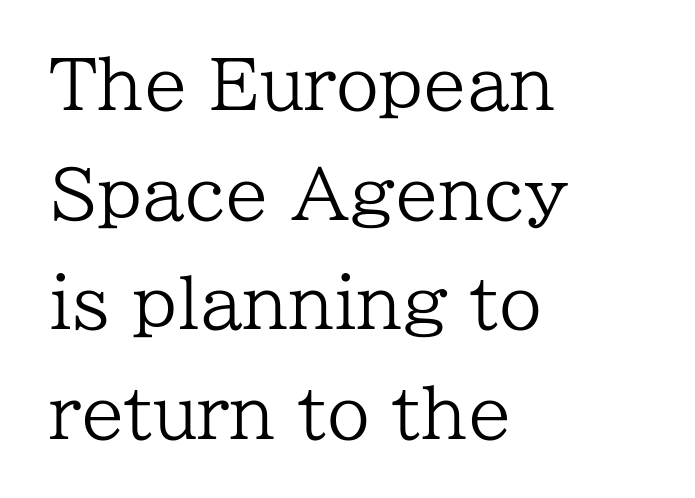
The image shows 69 px regular-weight serif type, upright; set left-aligned, normal line spacing (1.59x), normal letter spacing, not underlined; low stroke contrast and a medium x-height.
